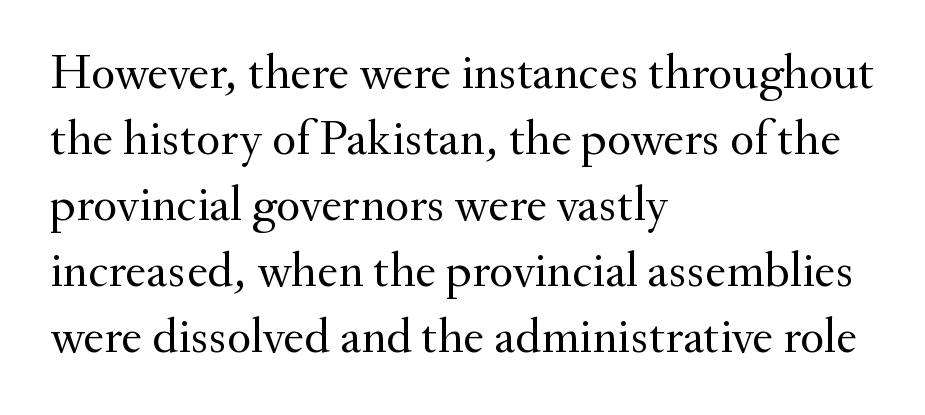
Check where the strokes stop: tiny serifs finish them off. Every character sits straight up, as roman type does. Just letters on the line, the space beneath them empty. Caption: face not bold, strokes unweighted. A typesetter would call this proportional, since set widths differ per character.
